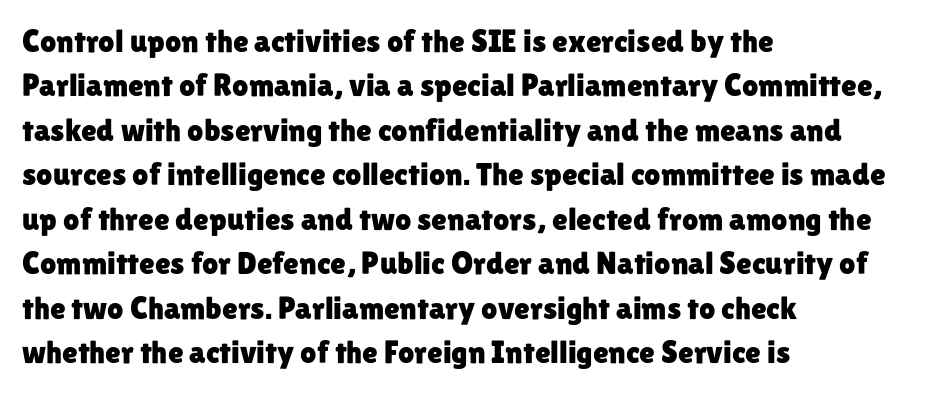
The image shows 32 px sans-serif type, upright; set left-aligned, normal line spacing (1.39x), normal letter spacing, not underlined; low stroke contrast and a medium x-height.
